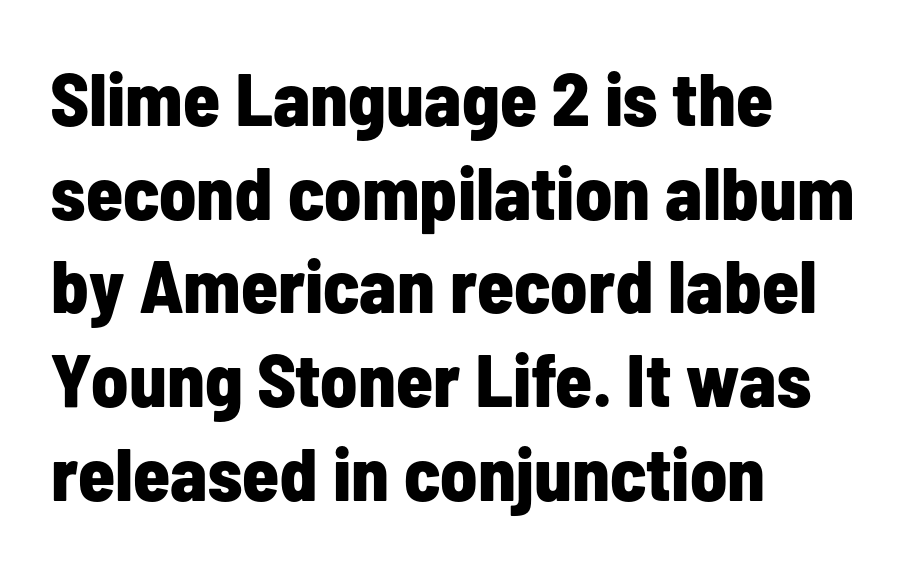
The typesetting leans heavy: a genuine bold. Descenders are the only things crossing below the line. Leading matches the norm, producing a regular column. These lines were composed using upright roman letters.
